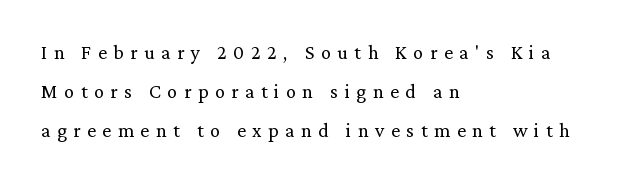
The image shows 20 px text type, upright; set left-aligned, loose line spacing (1.96x), unusually wide letter spacing (+0.33 em), not underlined.
